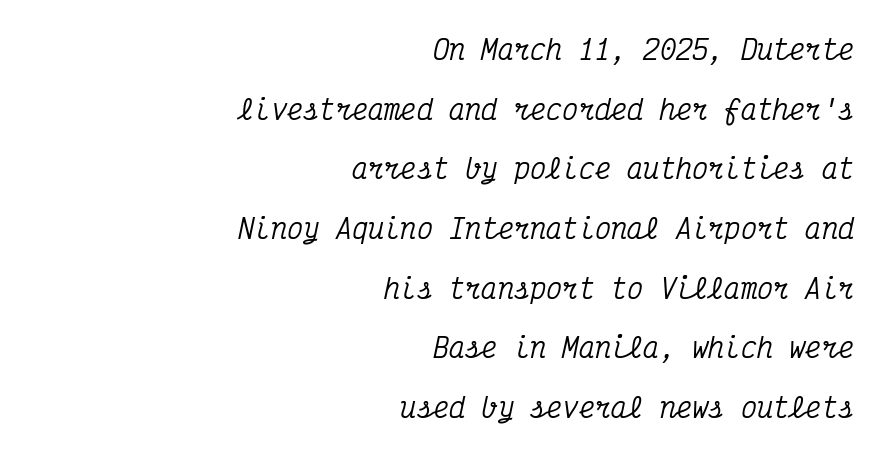
The image shows 27 px text type, italic (leaning right); set right-aligned, loose line spacing (2.21x), normal letter spacing, not underlined.
